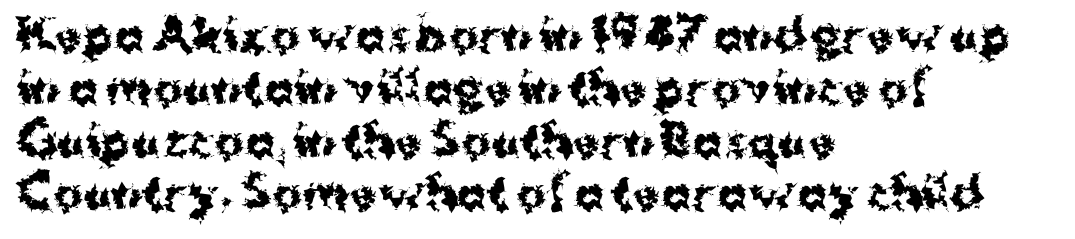
The image shows 44 px bold sans-serif type, upright; set left-aligned, line spacing 1.2x, normal letter spacing, not underlined; medium stroke contrast and a medium x-height.
